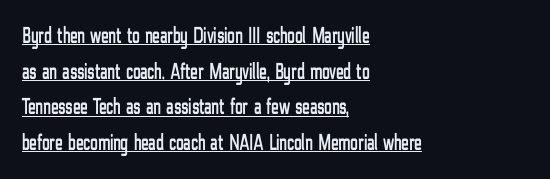
{"italic": "no", "underline": "yes", "align": "left", "line_spacing": "normal", "line_spacing_ratio": 1.55, "letter_spacing": "normal", "letter_spacing_em": 0.0, "glyph_px": 23}
